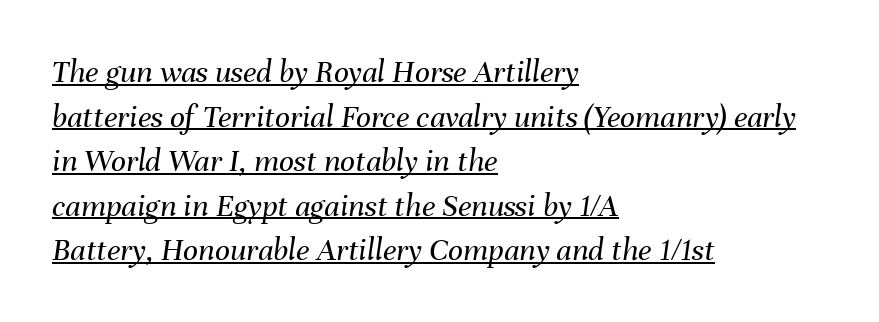
{"italic": "yes", "lean": "right", "slant_degrees": 8, "bold": "no", "weight": "regular", "width": "normal", "stroke_contrast": "medium", "x_height": "medium", "monospaced": "no", "underline": "yes", "align": "left", "line_spacing": "normal", "line_spacing_ratio": 1.35, "letter_spacing": "normal", "letter_spacing_em": 0.0, "glyph_px": 33}
